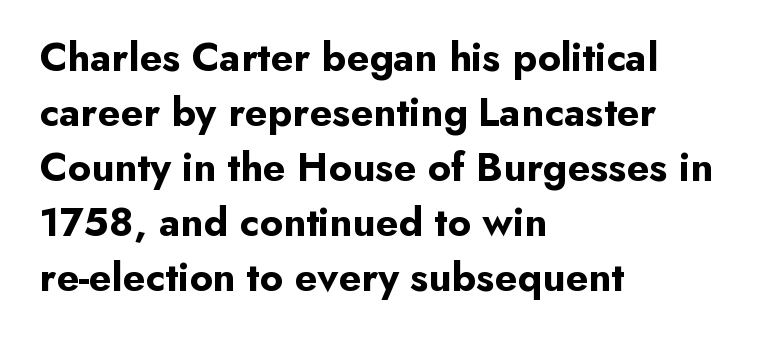
The image shows 41 px bold sans-serif type, upright; set left-aligned, normal line spacing (1.34x), normal letter spacing, not underlined; low stroke contrast and a small x-height.
